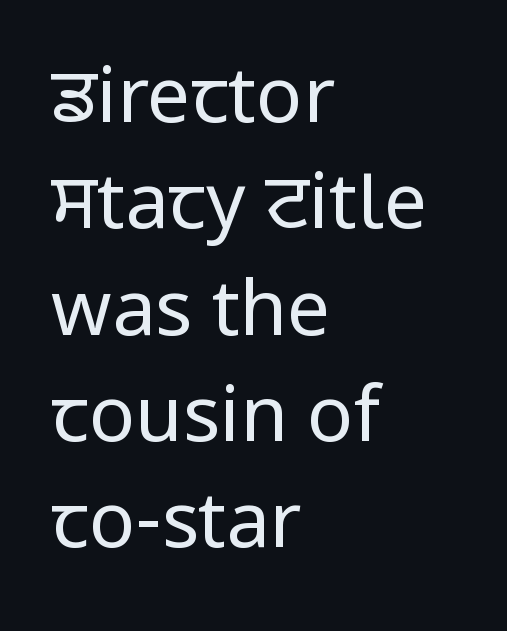
The image shows 77 px regular-weight sans-serif type, upright; set left-aligned, normal line spacing (1.38x), normal letter spacing, not underlined; low stroke contrast and a medium x-height.
